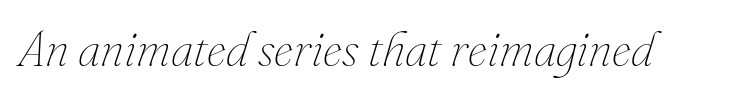
{"italic": "yes", "lean": "right", "slant_degrees": 16, "bold": "no", "weight": "thin", "width": "normal", "stroke_contrast": "medium", "x_height": "small", "monospaced": "no", "underline": "no", "letter_spacing": "normal", "letter_spacing_em": 0.0, "glyph_px": 49}
